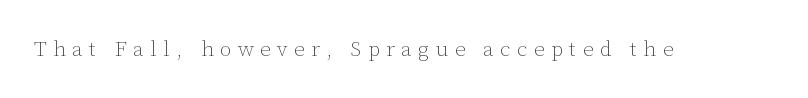
{"italic": "no", "bold": "no", "underline": "no", "letter_spacing": "wide", "letter_spacing_em": 0.31, "glyph_px": 21}
